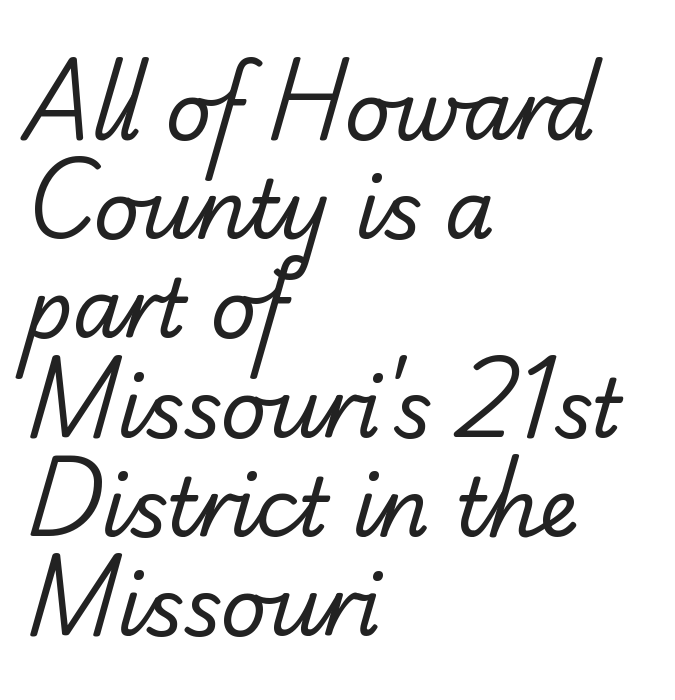
A bare baseline throughout the passage. The rendering keeps characters at their native spacing. Examine the stroke ends and you'll find no serifs. The lines in this sample share a left origin and differ only in where they stop. No extra ink here — the face is not bold. Do the characters align in a grid? No, the font is proportional.
